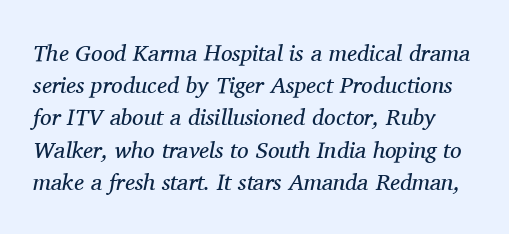
{"italic": "yes", "lean": "right", "slant_degrees": 11, "bold": "no", "underline": "no", "line_spacing": "normal", "line_spacing_ratio": 1.4, "letter_spacing": "normal", "letter_spacing_em": 0.0, "glyph_px": 23}
